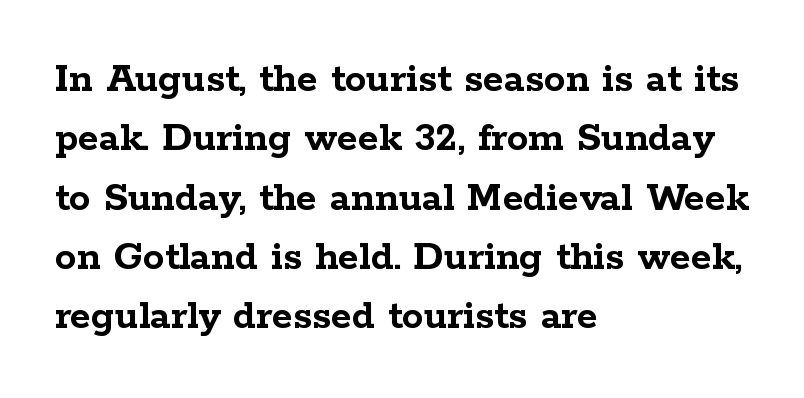
Q: Is the text bold? A: Yes.
Q: Is the text italic (slanted)? A: No, it is upright.
Q: Is the typeface a serif or a sans-serif typeface? A: Serif.
Q: Is the text underlined? A: No.
Q: How is the paragraph aligned? A: Left-aligned.
Q: Is the spacing between letters normal or unusually wide? A: Normal.
Q: Is the spacing between lines tight, normal or loose? A: Normal.
Q: Width (condensed, normal, or wide)? A: Wide.
Q: Stroke contrast? A: Low.
Q: x-height? A: Medium.
Q: Monospaced? A: No.
